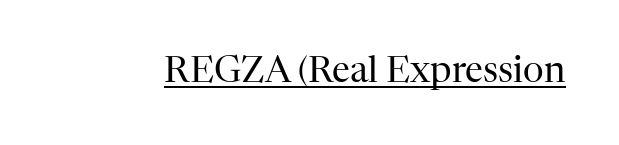
{"serif": "yes", "italic": "no", "bold": "no", "weight": "regular", "width": "normal", "stroke_contrast": "high", "x_height": "medium", "monospaced": "no", "underline": "yes", "letter_spacing": "normal", "letter_spacing_em": 0.0, "glyph_px": 36}
